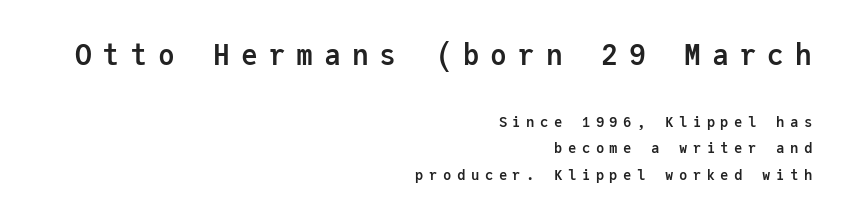
The passage shown begins with its larger block and ends with its smaller one. Typesetter's note: full bold, strokes at maximum text heaviness. This rendering features lettering with no underline. Is there any slant? The stems are plumb. No feet cap the strokes, marking this as sans-serif type.
